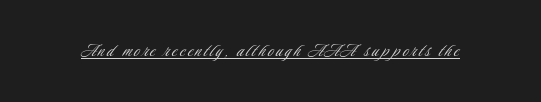
No extra ink here — the face is not bold. The rendered words wear a rule along their underside.
